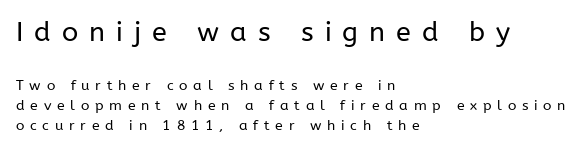
Q: Is the text bold? A: No.
Q: Is the text italic (slanted)? A: No, it is upright.
Q: Is the text underlined? A: No.
Q: How is the paragraph aligned? A: Left-aligned.
Q: Is the spacing between letters normal or unusually wide? A: Unusually wide.
Q: Is the spacing between lines tight, normal or loose? A: Normal.
Q: Which block of text is set in a larger size, the first (top) or the second (bottom)? A: The first (top) one.
